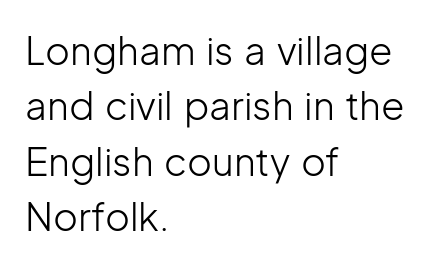
Q: Is the text bold? A: No.
Q: Is the text italic (slanted)? A: No, it is upright.
Q: Is the typeface a serif or a sans-serif typeface? A: Sans-serif.
Q: Is the text underlined? A: No.
Q: How is the paragraph aligned? A: Left-aligned.
Q: Is the spacing between letters normal or unusually wide? A: Normal.
Q: Is the spacing between lines tight, normal or loose? A: Normal.
Q: Width (condensed, normal, or wide)? A: Normal.
Q: Stroke contrast? A: Low.
Q: x-height? A: Medium.
Q: Monospaced? A: No.
